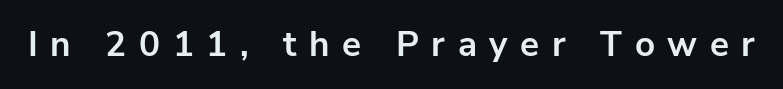
{"serif": "no", "italic": "no", "bold": "yes", "weight": "bold", "width": "normal", "stroke_contrast": "low", "x_height": "medium", "monospaced": "no", "underline": "no", "letter_spacing": "wide", "letter_spacing_em": 0.36, "glyph_px": 35}
